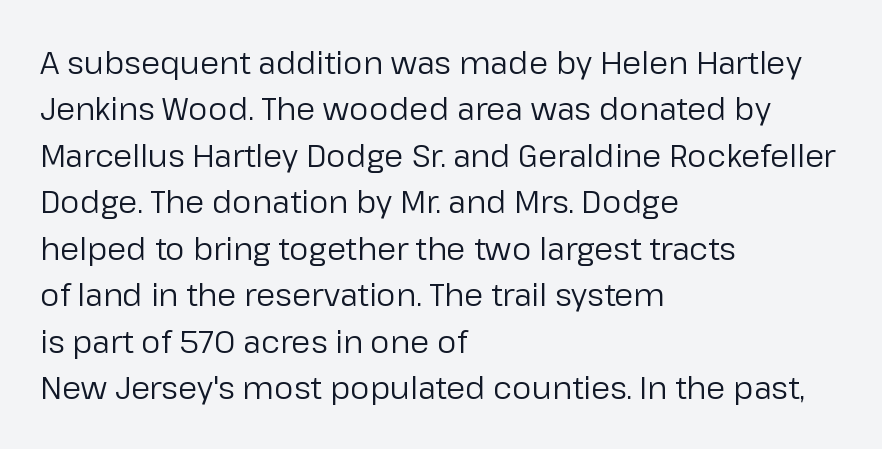
Q: Is the text bold? A: No.
Q: Is the text italic (slanted)? A: No, it is upright.
Q: Is the typeface a serif or a sans-serif typeface? A: Sans-serif.
Q: Is the text underlined? A: No.
Q: How is the paragraph aligned? A: Left-aligned.
Q: Is the spacing between letters normal or unusually wide? A: Normal.
Q: Is the spacing between lines tight, normal or loose? A: Normal.
Q: Width (condensed, normal, or wide)? A: Normal.
Q: Stroke contrast? A: Low.
Q: x-height? A: Medium.
Q: Monospaced? A: No.
